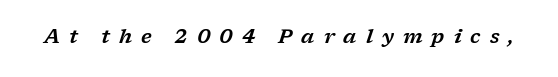
Q: Is the text italic (slanted)? A: Yes, it leans right by about 17 degrees.
Q: Is the text underlined? A: No.
Q: Is the spacing between letters normal or unusually wide? A: Unusually wide.
